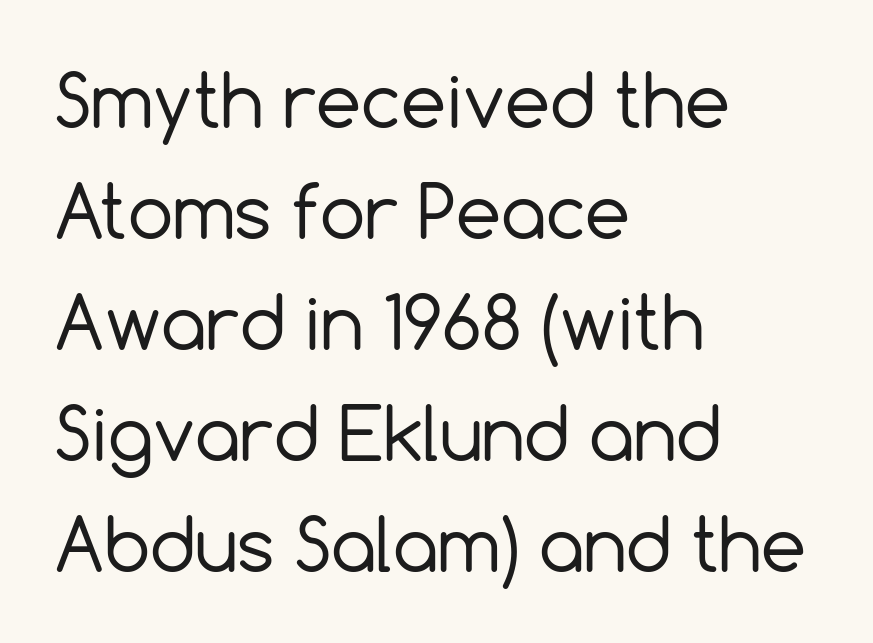
Underline: absent. What stands out about the letter spacing? Nothing — it is the standard amount. Classification — sans serif. Weight: not bold — regular or lighter. Line starts are locked; line ends wander. Each letter keeps its own natural width here, so spacing adapts to shape.
